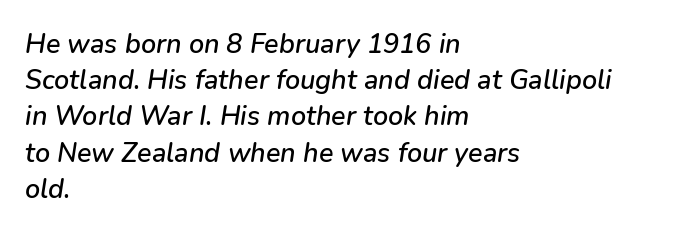
Q: Is the text italic (slanted)? A: Yes, it leans right by about 9 degrees.
Q: Is the text underlined? A: No.
Q: How is the paragraph aligned? A: Left-aligned.
Q: Is the spacing between letters normal or unusually wide? A: Normal.
Q: Is the spacing between lines tight, normal or loose? A: Normal.
